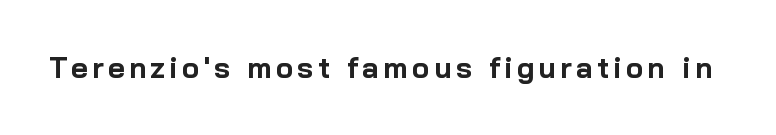
A typesetter would label this face a sans. Character widths vary here, with narrow letters taking less room than wide ones. The face used here has the dense, thick strokes of a bold. No italicization has been applied; the sample stays upright. Letters rest on an invisible, unmarked baseline.
